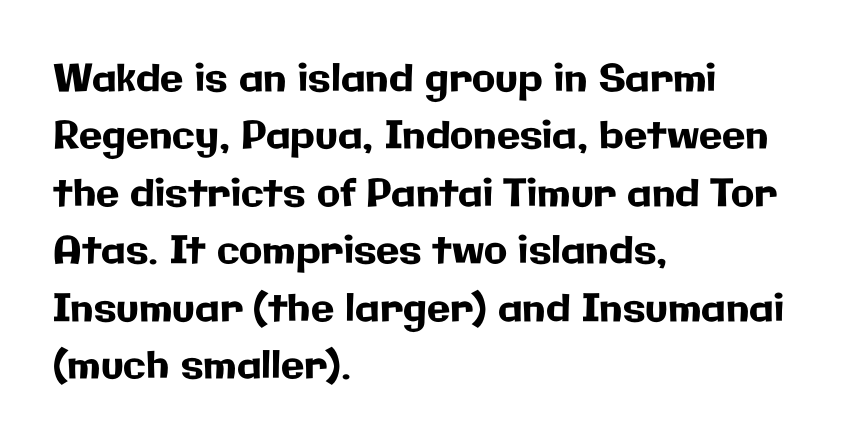
{"serif": "no", "italic": "no", "width": "normal", "stroke_contrast": "low", "x_height": "medium", "monospaced": "no", "underline": "no", "align": "left", "line_spacing": "normal", "line_spacing_ratio": 1.51, "letter_spacing": "normal", "letter_spacing_em": 0.0, "glyph_px": 38}
